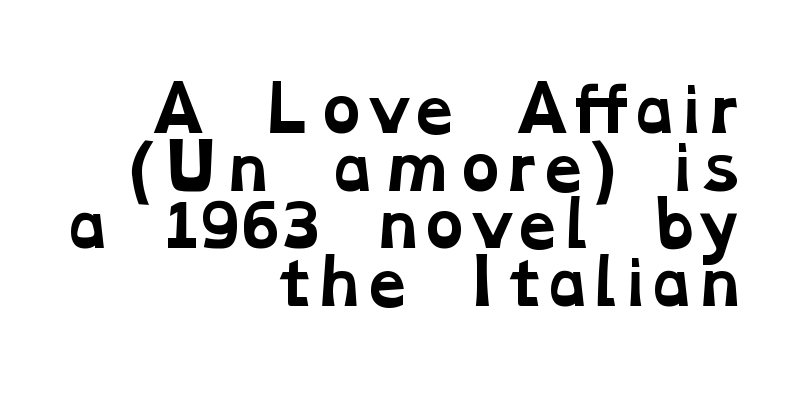
The image shows 60 px bold, wide serif type; set right-aligned, tight line spacing (0.96x), normal letter spacing, not underlined; low stroke contrast and a medium x-height.
